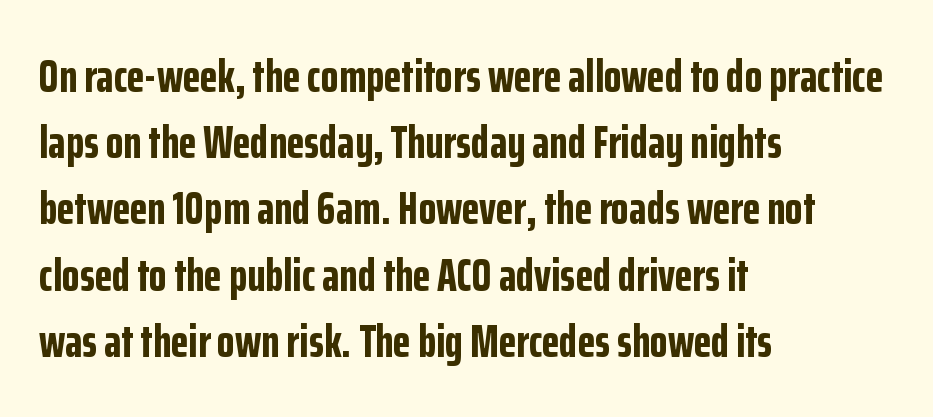
Q: Is the text bold? A: Yes.
Q: Is the text italic (slanted)? A: No, it is upright.
Q: Is the typeface a serif or a sans-serif typeface? A: Sans-serif.
Q: Is the text underlined? A: No.
Q: How is the paragraph aligned? A: Left-aligned.
Q: Is the spacing between letters normal or unusually wide? A: Normal.
Q: Is the spacing between lines tight, normal or loose? A: Normal.
Q: Width (condensed, normal, or wide)? A: Condensed.
Q: Stroke contrast? A: Low.
Q: x-height? A: Medium.
Q: Monospaced? A: No.
